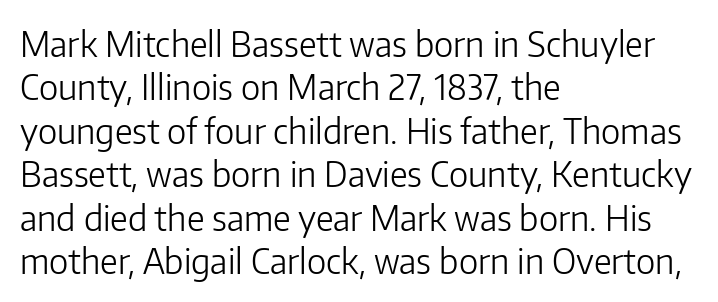
{"serif": "no", "italic": "no", "bold": "no", "weight": "light", "width": "normal", "stroke_contrast": "low", "x_height": "medium", "monospaced": "no", "underline": "no", "align": "left", "line_spacing_ratio": 1.24, "letter_spacing": "normal", "letter_spacing_em": 0.0, "glyph_px": 35}
